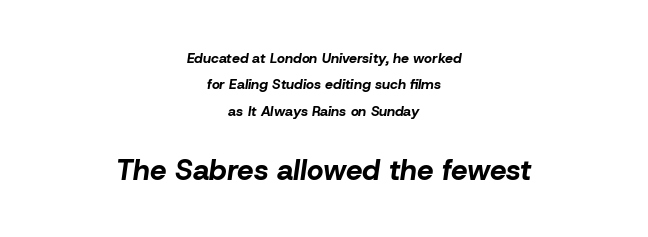
{"italic": "yes", "lean": "right", "slant_degrees": 8, "bold": "yes", "weight": "bold", "width": "normal", "stroke_contrast": "low", "x_height": "medium", "monospaced": "no", "underline": "no", "align": "center", "line_spacing_ratio": 1.89, "letter_spacing": "normal", "letter_spacing_em": 0.0, "larger_block": "second", "size_ratio": 2.07, "glyph_px": 29}
